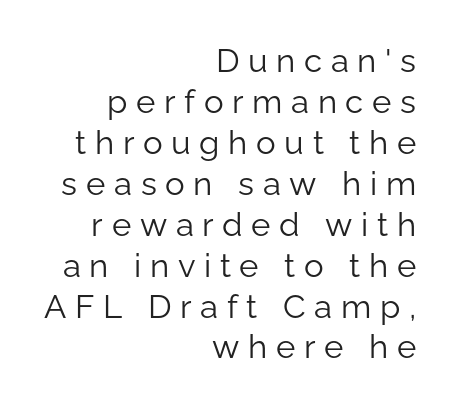
Q: Is the text bold? A: No.
Q: Is the text italic (slanted)? A: No, it is upright.
Q: Is the typeface a serif or a sans-serif typeface? A: Sans-serif.
Q: Is the text underlined? A: No.
Q: How is the paragraph aligned? A: Right-aligned.
Q: Is the spacing between letters normal or unusually wide? A: Unusually wide.
Q: Width (condensed, normal, or wide)? A: Normal.
Q: Stroke contrast? A: Low.
Q: x-height? A: Medium.
Q: Monospaced? A: No.
